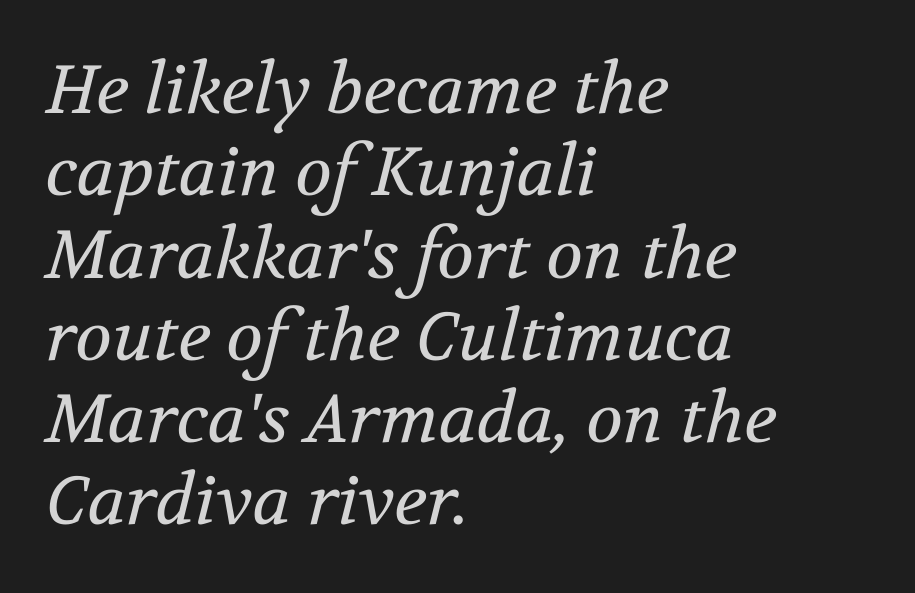
Descender tails drop into unmarked territory. The passage shown is typed in a proportional face where columns would drift. The rendering applies a slant to the glyphs. Tracking value appears to be zero — textbook default spacing.
